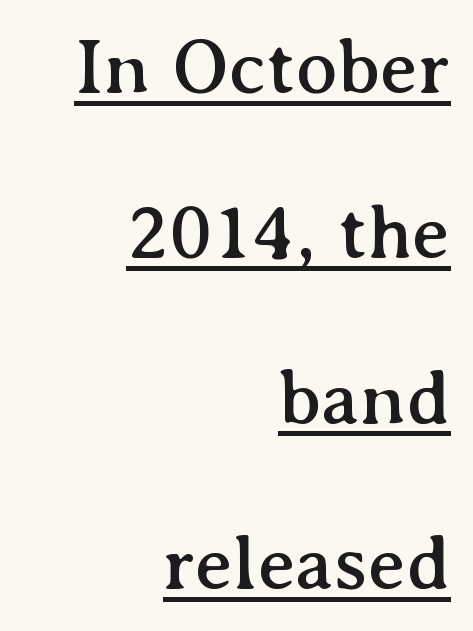
The image shows 78 px serif type, upright; set right-aligned, loose line spacing (2.12x), normal letter spacing, underlined; medium stroke contrast and a medium x-height.
